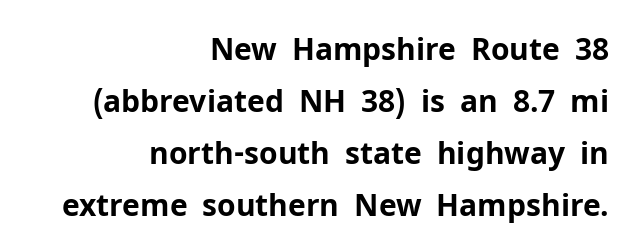
Q: Is the text bold? A: Yes.
Q: Is the text italic (slanted)? A: No, it is upright.
Q: Is the typeface a serif or a sans-serif typeface? A: Sans-serif.
Q: Is the text underlined? A: No.
Q: How is the paragraph aligned? A: Right-aligned.
Q: Is the spacing between letters normal or unusually wide? A: Normal.
Q: Width (condensed, normal, or wide)? A: Normal.
Q: Stroke contrast? A: Low.
Q: x-height? A: Medium.
Q: Monospaced? A: No.
